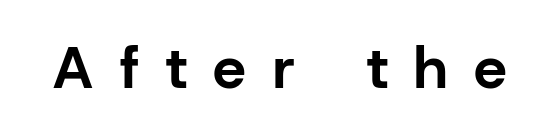
Q: Is the text bold? A: Yes.
Q: Is the text italic (slanted)? A: No, it is upright.
Q: Is the typeface a serif or a sans-serif typeface? A: Sans-serif.
Q: Is the text underlined? A: No.
Q: Is the spacing between letters normal or unusually wide? A: Unusually wide.
Q: Width (condensed, normal, or wide)? A: Normal.
Q: Stroke contrast? A: Low.
Q: x-height? A: Medium.
Q: Monospaced? A: No.
